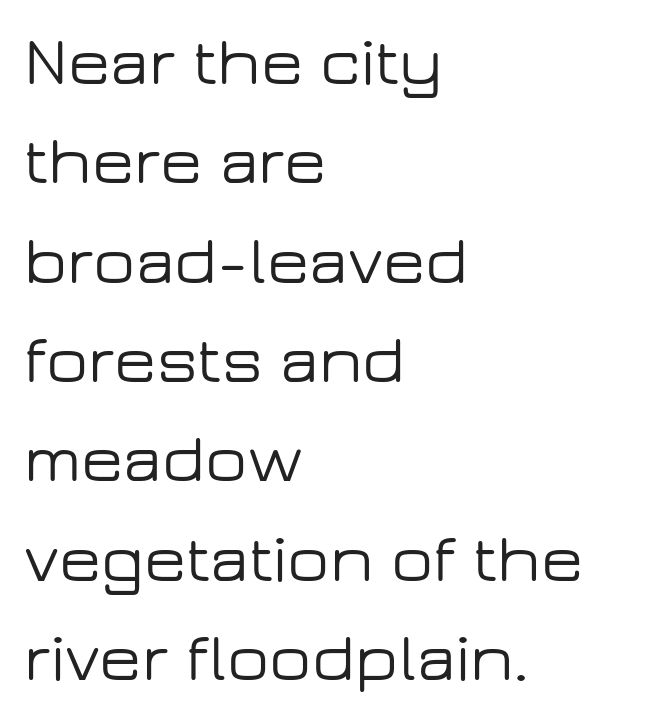
The string is rendered with underlining switched off. Every stem runs plumb, perpendicular to the baseline. Reading down the block, your eye returns to a fixed left position each line. A typesetter would call this proportional, since set widths differ per character. Observe the ordinary spacing: letters are neighbours, not strangers.
